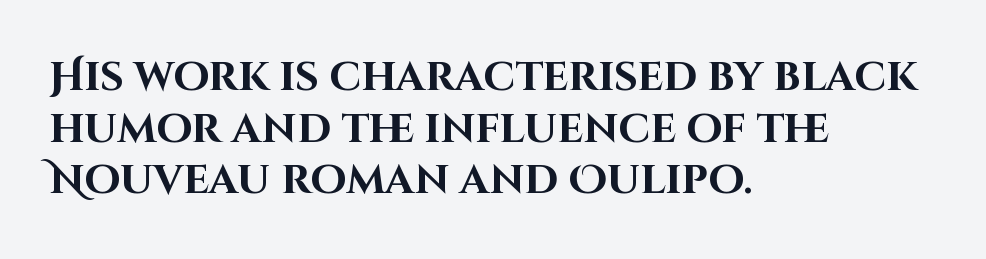
Q: Is the text bold? A: Yes.
Q: Is the text italic (slanted)? A: No, it is upright.
Q: Is the typeface a serif or a sans-serif typeface? A: Sans-serif.
Q: Is the text underlined? A: No.
Q: How is the paragraph aligned? A: Left-aligned.
Q: Is the spacing between letters normal or unusually wide? A: Normal.
Q: Is the spacing between lines tight, normal or loose? A: Normal.
Q: Width (condensed, normal, or wide)? A: Normal.
Q: Stroke contrast? A: High.
Q: x-height? A: Large.
Q: Monospaced? A: No.
